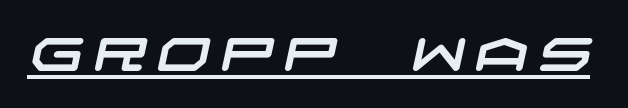
Check the space under the baseline: a stroke is drawn there. These lines have a slow, spaced-out rhythm from letter to letter. A sans-serif font was chosen for this passage.
